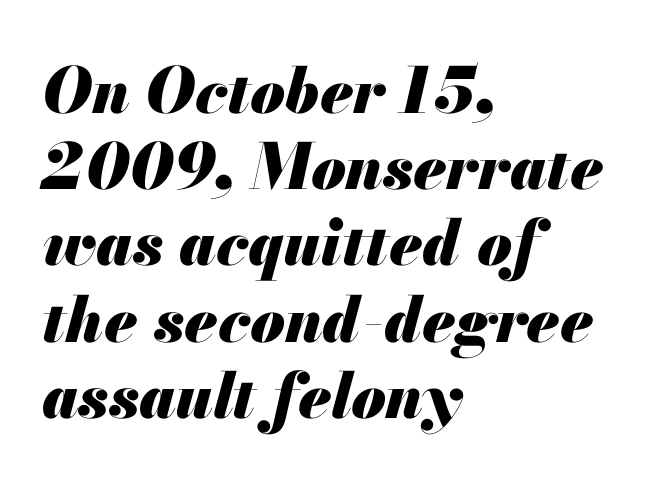
{"italic": "yes", "lean": "right", "slant_degrees": 13, "bold": "yes", "weight": "heavy", "width": "normal", "stroke_contrast": "medium", "x_height": "small", "monospaced": "no", "underline": "no", "align": "left", "line_spacing_ratio": 1.21, "letter_spacing": "normal", "letter_spacing_em": 0.0, "glyph_px": 63}
